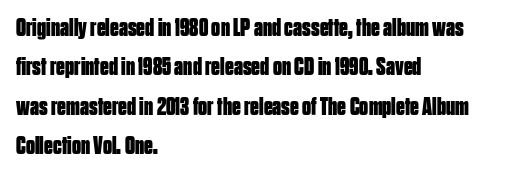
Evenly set lines give the paragraph a standard silhouette. Glance below the letters and you will spot only blank space. Typeset ragged right — the left edge is the straight one. This sample uses plain, unmodified letter spacing. Style check: upright. I'd describe the lettering as bold — thick and assertive.
